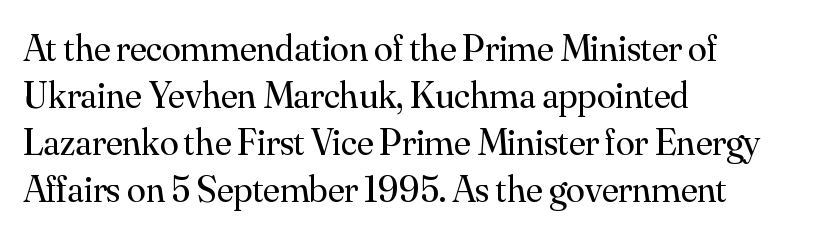
Letter spacing: default. Upright lettering throughout. This rendering employs a face with finishing strokes, i.e., a serif. Glance below the letters and you will spot only blank space. The paragraph shown leans on its left margin.
